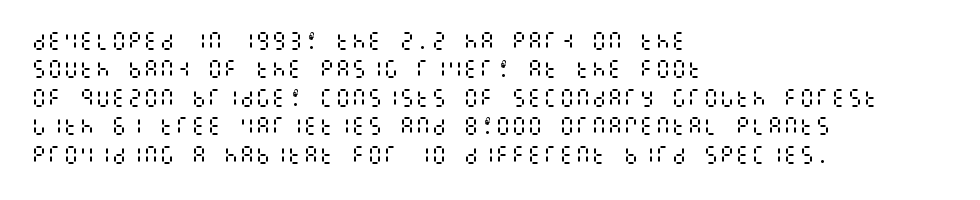
{"italic": "no", "bold": "no", "underline": "no", "align": "left", "line_spacing": "normal", "line_spacing_ratio": 1.42, "letter_spacing": "normal", "letter_spacing_em": 0.0, "glyph_px": 20}
